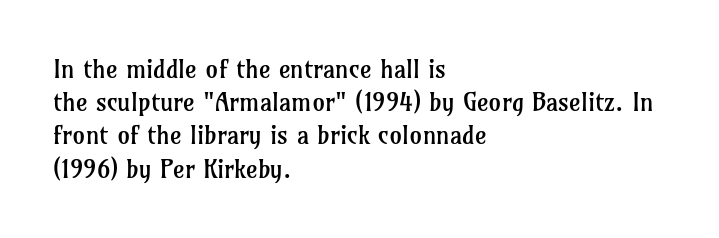
{"italic": "no", "bold": "no", "underline": "no", "align": "left", "line_spacing": "normal", "line_spacing_ratio": 1.33, "letter_spacing": "normal", "letter_spacing_em": 0.0, "glyph_px": 25}
